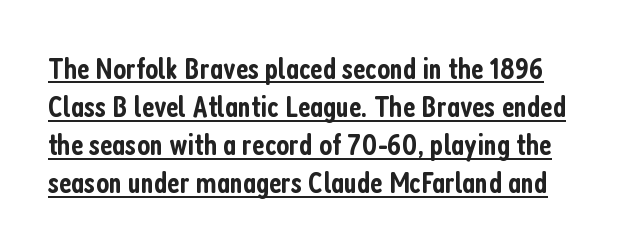
Posture: straight, roman, zero tilt. This sample has the flowing, uneven cadence of proportional lettering. How are the letters spaced? Ordinarily, with no added tracking. Letterform terminals end flat and unadorned throughout the passage.
